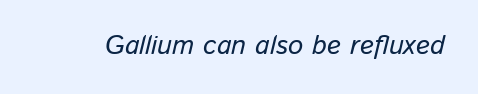
Q: Is the text italic (slanted)? A: Yes, it leans right by about 13 degrees.
Q: Is the text underlined? A: No.
Q: Is the spacing between letters normal or unusually wide? A: Normal.
